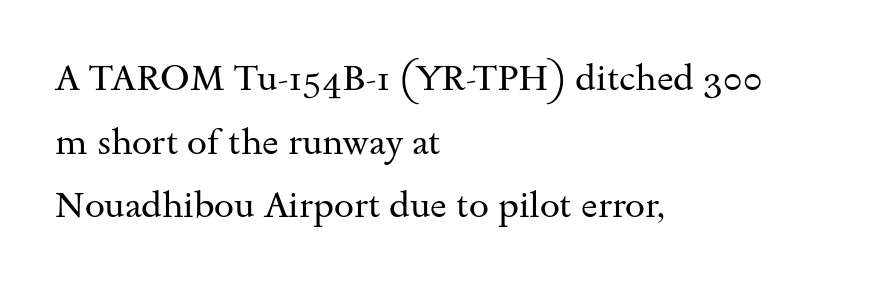
You can tell from the footed stems that serif type was used. Notice how the passage keeps a crisp vertical edge on the left only. The letters advance in unequal steps, a hallmark of proportional type. You could call the tracking neutral — neither tight nor loose. Quick note: not italic, upright.
